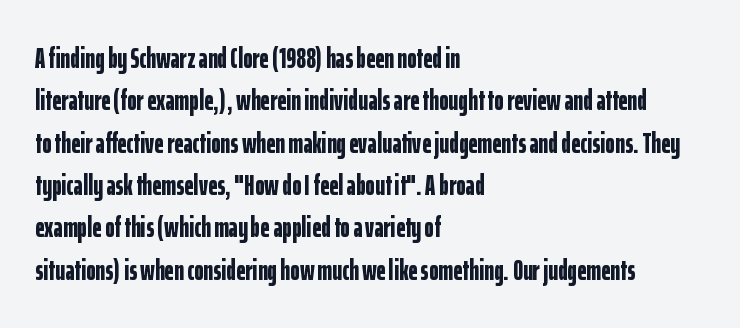
Tall strokes in this sample are plumb rather than angled. The letters advance in unequal steps, a hallmark of proportional type. Line starts are locked; line ends wander. Bare-footed words on every line.
